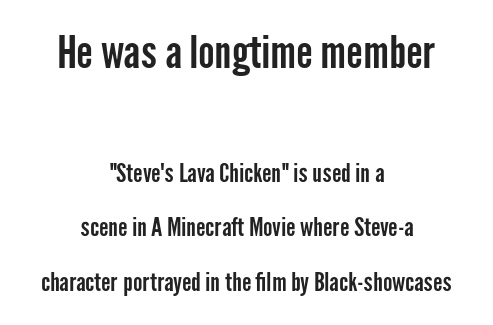
The image shows 44 px condensed sans-serif type, upright; set centered, loose line spacing (2.19x), normal letter spacing, not underlined; the first (top) block is 1.76x larger; low stroke contrast and a medium x-height.
